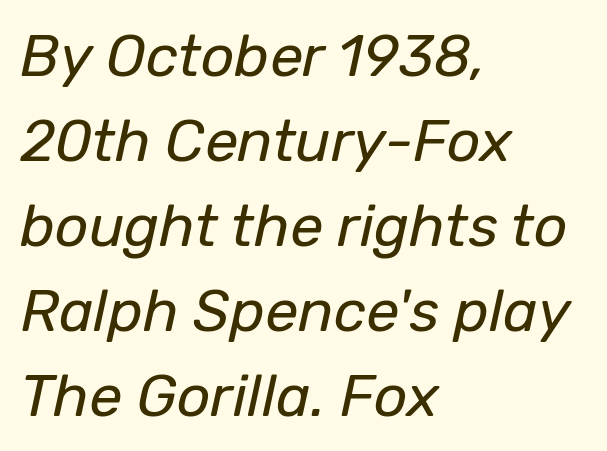
{"italic": "yes", "lean": "right", "slant_degrees": 12, "bold": "no", "weight": "regular", "width": "normal", "stroke_contrast": "low", "x_height": "medium", "monospaced": "no", "underline": "no", "align": "left", "line_spacing": "normal", "line_spacing_ratio": 1.44, "letter_spacing": "normal", "letter_spacing_em": 0.0, "glyph_px": 59}
